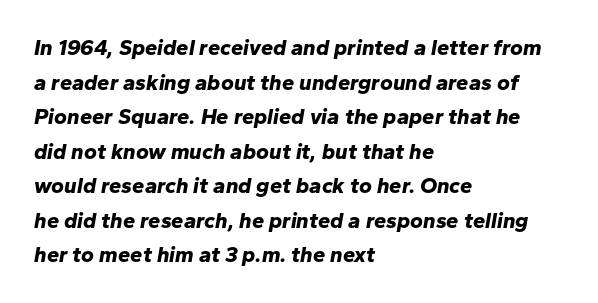
Q: Is the text bold? A: Yes.
Q: Is the text italic (slanted)? A: Yes, it leans right by about 10 degrees.
Q: Is the text underlined? A: No.
Q: How is the paragraph aligned? A: Left-aligned.
Q: Is the spacing between letters normal or unusually wide? A: Normal.
Q: Is the spacing between lines tight, normal or loose? A: Normal.
